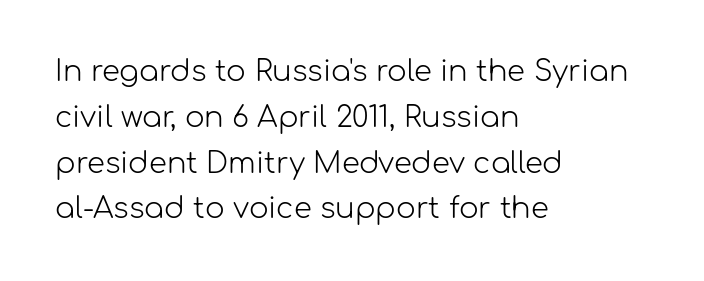
Q: Is the text bold? A: No.
Q: Is the text italic (slanted)? A: No, it is upright.
Q: Is the typeface a serif or a sans-serif typeface? A: Sans-serif.
Q: Is the text underlined? A: No.
Q: How is the paragraph aligned? A: Left-aligned.
Q: Is the spacing between letters normal or unusually wide? A: Normal.
Q: Is the spacing between lines tight, normal or loose? A: Normal.
Q: Width (condensed, normal, or wide)? A: Normal.
Q: Stroke contrast? A: Low.
Q: x-height? A: Medium.
Q: Monospaced? A: No.
